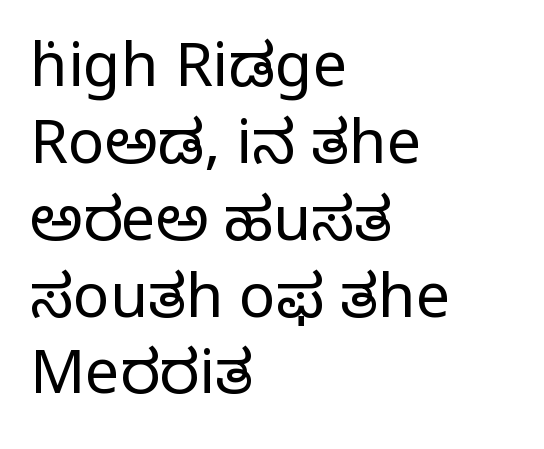
Q: Is the text bold? A: No.
Q: Is the text italic (slanted)? A: No, it is upright.
Q: Is the typeface a serif or a sans-serif typeface? A: Serif.
Q: Is the text underlined? A: No.
Q: How is the paragraph aligned? A: Left-aligned.
Q: Is the spacing between letters normal or unusually wide? A: Normal.
Q: Is the spacing between lines tight, normal or loose? A: Normal.
Q: Width (condensed, normal, or wide)? A: Normal.
Q: Stroke contrast? A: Low.
Q: x-height? A: Large.
Q: Monospaced? A: No.
